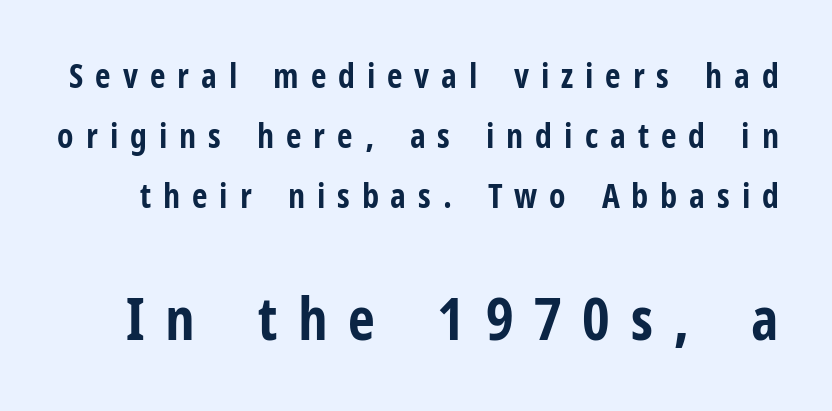
The image shows 59 px bold, condensed sans-serif type, upright; set line spacing 1.76x, unusually wide letter spacing (+0.35 em), not underlined; the second (bottom) block is 1.74x larger; low stroke contrast and a medium x-height.
